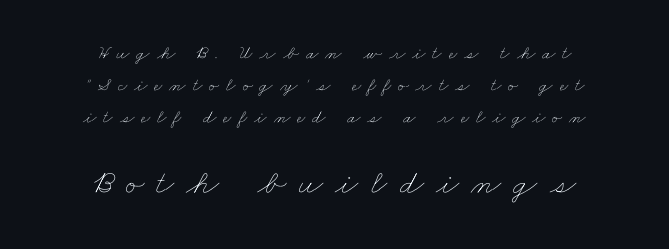
Descenders hang freely into open space. The letters advance in unequal steps, a hallmark of proportional type. You could only call the tracking loose — the letters float apart. No chunkiness to these letters — they're not bold. Which chunk is bigger? The second one — the bottom block dwarfs the top.
